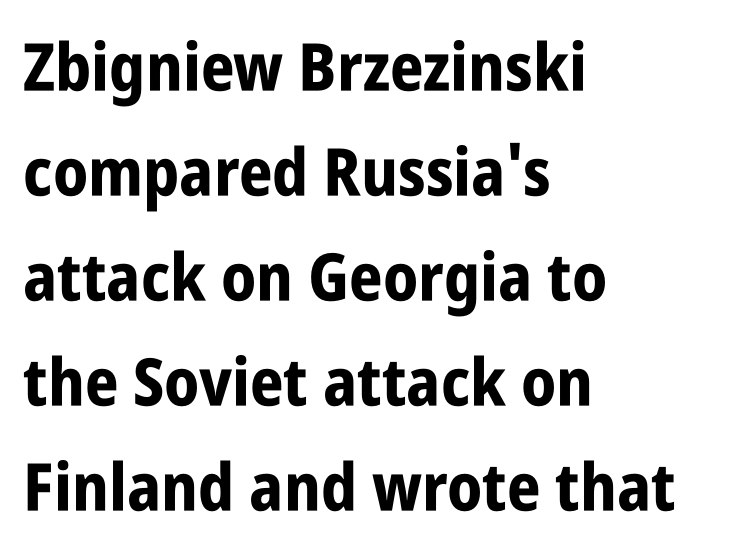
Q: Is the text bold? A: Yes.
Q: Is the text italic (slanted)? A: No, it is upright.
Q: Is the typeface a serif or a sans-serif typeface? A: Sans-serif.
Q: Is the text underlined? A: No.
Q: How is the paragraph aligned? A: Left-aligned.
Q: Is the spacing between letters normal or unusually wide? A: Normal.
Q: Is the spacing between lines tight, normal or loose? A: Normal.
Q: Width (condensed, normal, or wide)? A: Condensed.
Q: Stroke contrast? A: Low.
Q: x-height? A: Large.
Q: Monospaced? A: No.
